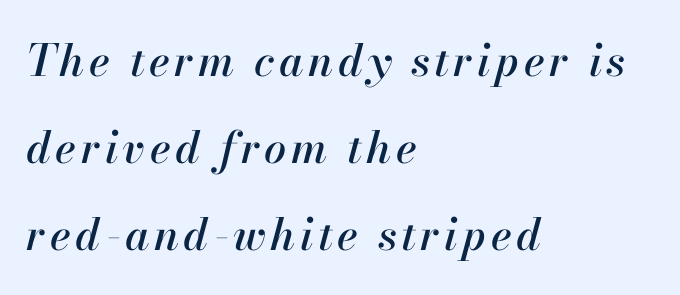
Tall strokes in this sample are angled rather than plumb. These lines are rendered in a variable-pitch font. Descender tails drop into unmarked territory. A typesetter would call this leading open, well beyond the default.
